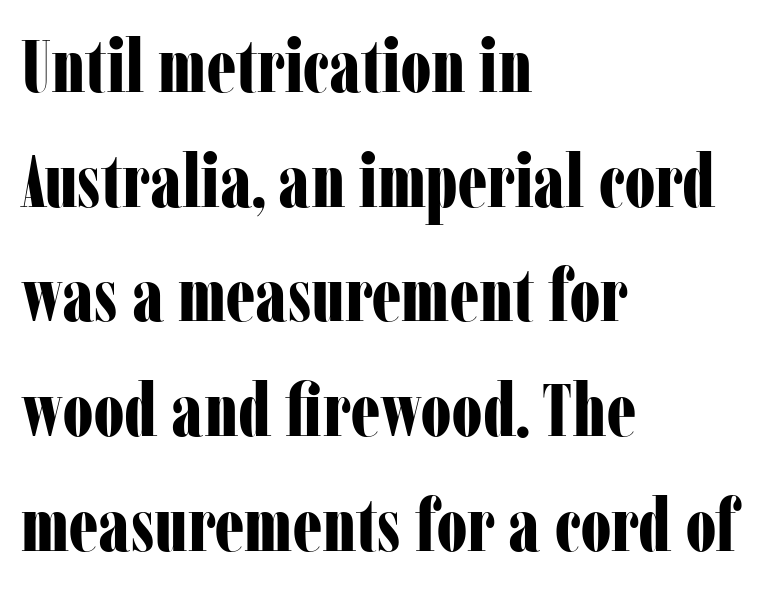
{"serif": "yes", "italic": "no", "bold": "yes", "weight": "bold", "width": "condensed", "stroke_contrast": "low", "x_height": "medium", "monospaced": "no", "underline": "no", "align": "left", "line_spacing": "normal", "line_spacing_ratio": 1.55, "letter_spacing": "normal", "letter_spacing_em": 0.0, "glyph_px": 74}
